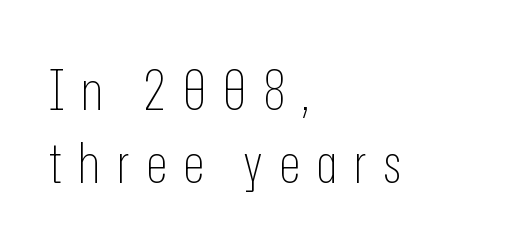
The image shows 56 px thin, condensed sans-serif type, upright; set left-aligned, normal line spacing (1.31x), unusually wide letter spacing (+0.29 em), not underlined; low stroke contrast and a medium x-height.
